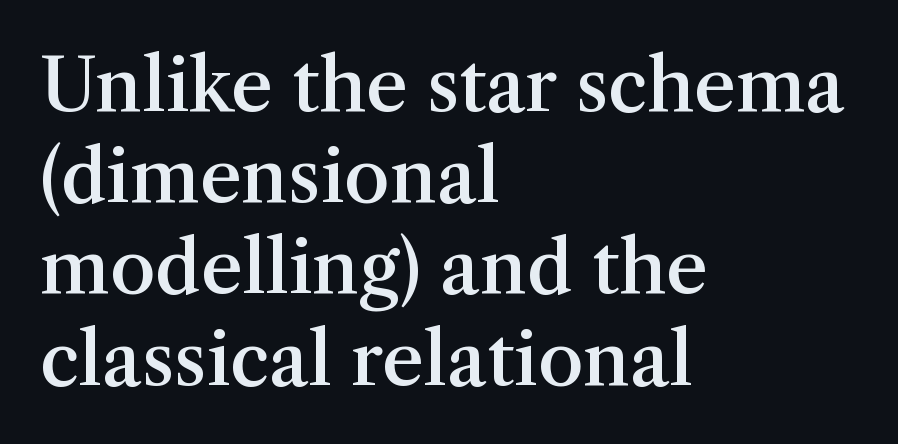
Q: Is the text bold? A: Semi-bold.
Q: Is the text italic (slanted)? A: No, it is upright.
Q: Is the typeface a serif or a sans-serif typeface? A: Serif.
Q: Is the text underlined? A: No.
Q: How is the paragraph aligned? A: Left-aligned.
Q: Is the spacing between letters normal or unusually wide? A: Normal.
Q: Is the spacing between lines tight, normal or loose? A: Normal.
Q: Width (condensed, normal, or wide)? A: Normal.
Q: Stroke contrast? A: Medium.
Q: x-height? A: Medium.
Q: Monospaced? A: No.
